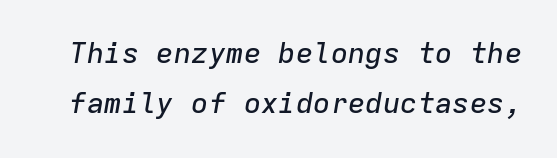
Q: Is the text italic (slanted)? A: Yes, it leans right by about 9 degrees.
Q: Is the text underlined? A: No.
Q: Is the spacing between letters normal or unusually wide? A: Normal.
Q: Width (condensed, normal, or wide)? A: Normal.
Q: Stroke contrast? A: Low.
Q: x-height? A: Medium.
Q: Monospaced? A: Yes.
